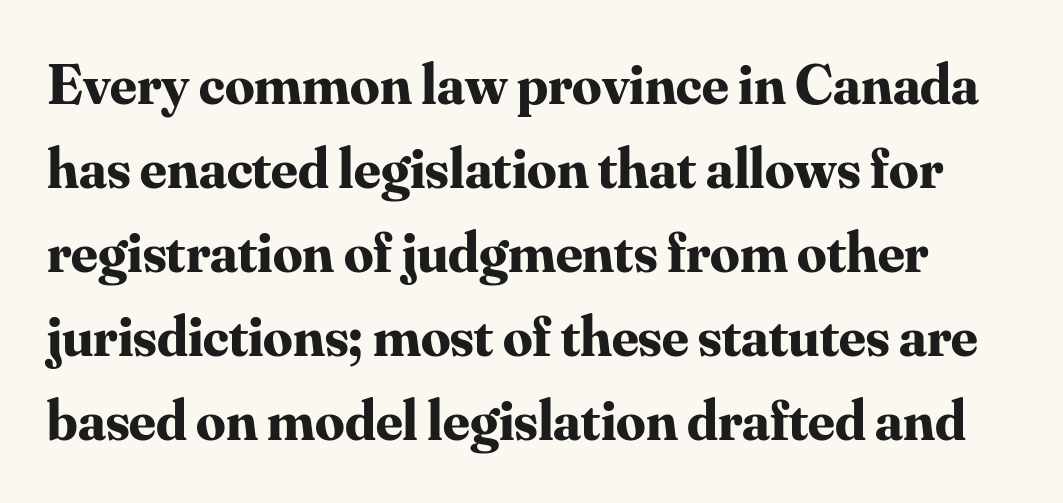
The image shows 58 px bold serif type, upright; set normal line spacing (1.45x), normal letter spacing, not underlined; medium stroke contrast and a small x-height.
